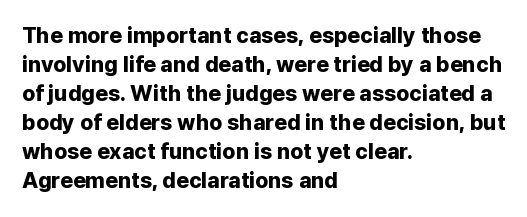
I'd describe the lettering as bold — thick and assertive. Line starts are locked; line ends wander. Nope, not italic — everything's standing straight. Only glyphs here, with clear space below each row.
